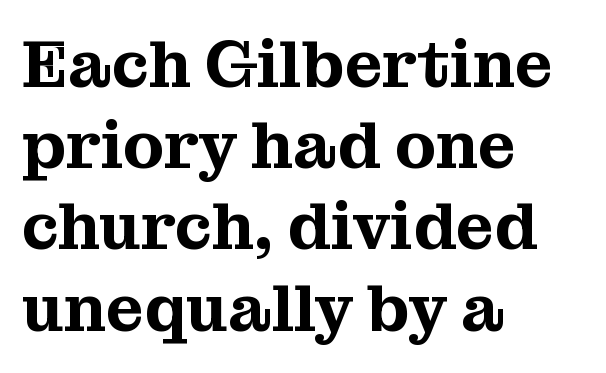
The image shows 66 px serif type, upright; set left-aligned, line spacing 1.23x, normal letter spacing, not underlined; medium stroke contrast and a medium x-height.
